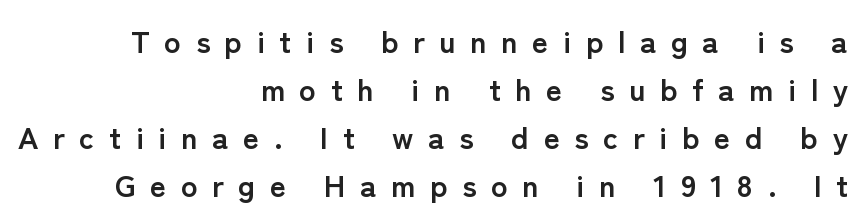
{"serif": "no", "italic": "no", "bold": "yes", "weight": "semibold", "width": "normal", "stroke_contrast": "low", "x_height": "medium", "monospaced": "no", "underline": "no", "align": "right", "line_spacing": "normal", "line_spacing_ratio": 1.55, "letter_spacing": "wide", "letter_spacing_em": 0.47, "glyph_px": 31}
